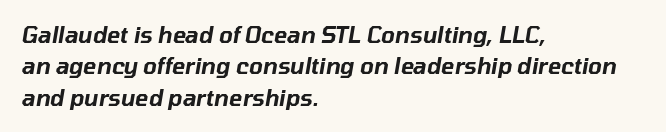
Q: Is the text italic (slanted)? A: Yes, it leans right by about 10 degrees.
Q: Is the text underlined? A: No.
Q: How is the paragraph aligned? A: Left-aligned.
Q: Is the spacing between letters normal or unusually wide? A: Normal.
Q: Is the spacing between lines tight, normal or loose? A: Normal.
